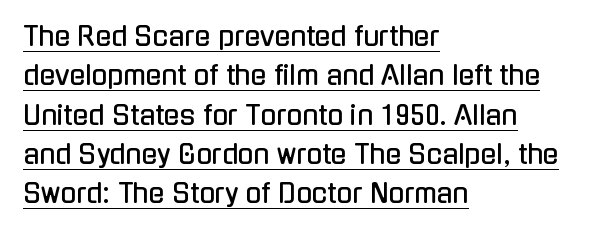
Q: Is the text italic (slanted)? A: No, it is upright.
Q: Is the text underlined? A: Yes.
Q: How is the paragraph aligned? A: Left-aligned.
Q: Is the spacing between letters normal or unusually wide? A: Normal.
Q: Is the spacing between lines tight, normal or loose? A: Normal.
